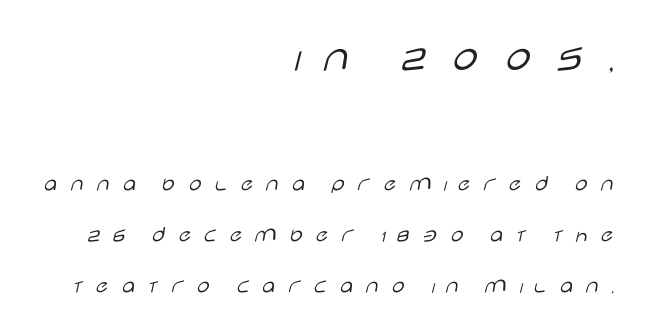
The image shows 46 px light, wide sans-serif type; set right-aligned, loose line spacing (2.22x), unusually wide letter spacing (+0.43 em), not underlined; the first (top) block is 2.0x larger; low stroke contrast and a large x-height.
